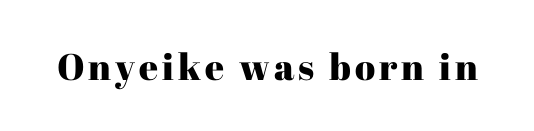
The image shows 37 px serif type, upright; set not underlined; high stroke contrast and a medium x-height.
